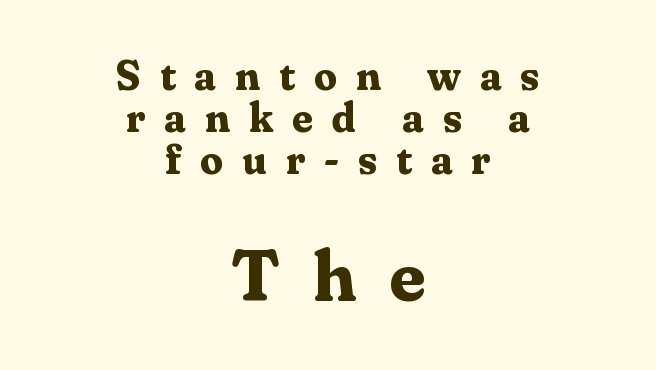
The block of text is dense from top to bottom, with scant space between rows. A centered setting, common on invitations and titles, is used for this passage. Nobody drew a line under any word here. These two chunks differ in scale, with the bottom chunk taking the larger measure. Letterform terminals end in serifs throughout the passage.
